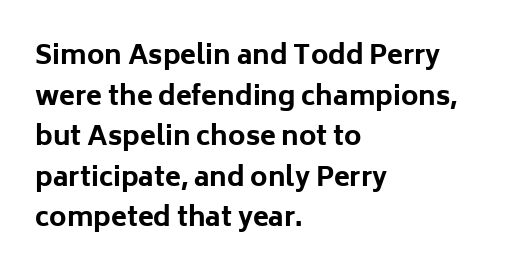
The image shows 26 px bold type, upright; set left-aligned, normal line spacing (1.56x), normal letter spacing, not underlined.
